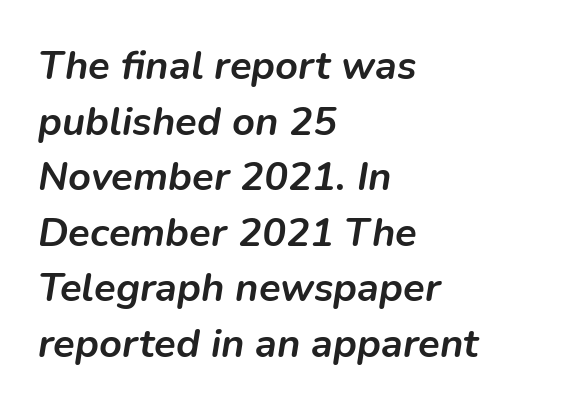
Q: Is the text bold? A: Yes.
Q: Is the text italic (slanted)? A: Yes, it leans right by about 9 degrees.
Q: Is the text underlined? A: No.
Q: How is the paragraph aligned? A: Left-aligned.
Q: Is the spacing between letters normal or unusually wide? A: Normal.
Q: Is the spacing between lines tight, normal or loose? A: Normal.
Q: Width (condensed, normal, or wide)? A: Normal.
Q: Stroke contrast? A: Low.
Q: x-height? A: Medium.
Q: Monospaced? A: No.
